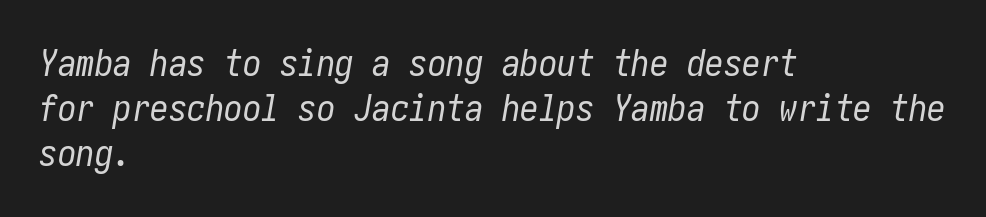
The image shows 37 px regular-weight, condensed type, italic (leaning right); set left-aligned, line spacing 1.22x, normal letter spacing, not underlined; low stroke contrast and a medium x-height.
